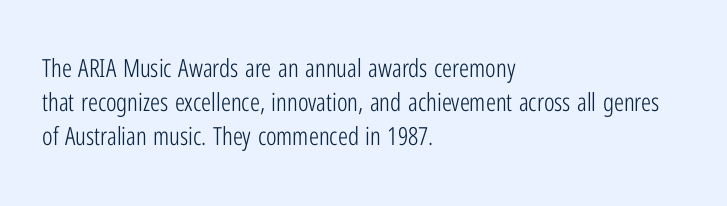
{"italic": "no", "bold": "no", "underline": "no", "align": "left", "line_spacing": "normal", "line_spacing_ratio": 1.36, "letter_spacing": "normal", "letter_spacing_em": 0.0, "glyph_px": 25}
